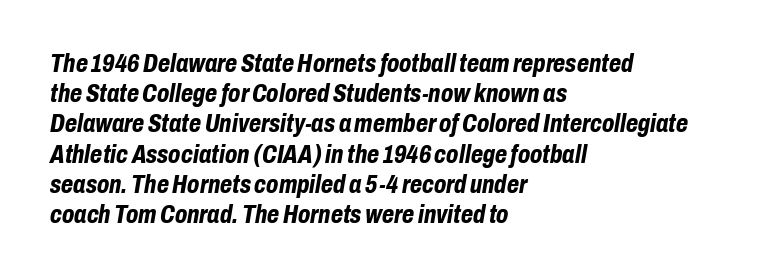
The image shows 25 px bold type, italic (leaning right); set left-aligned, line spacing 1.21x, normal letter spacing, not underlined.
